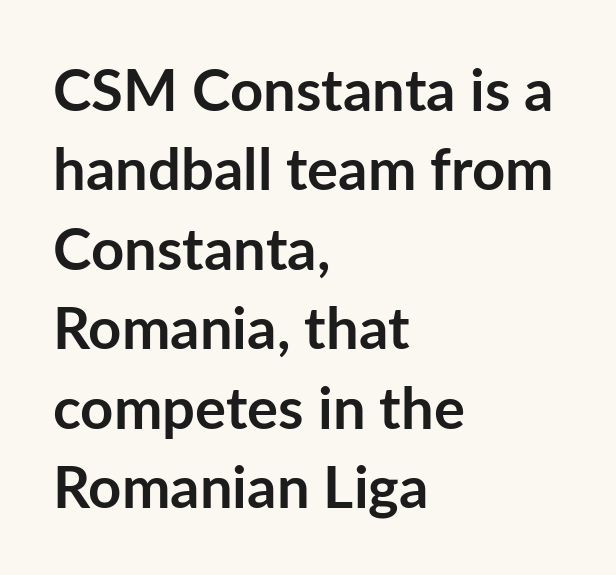
The image shows 58 px semibold sans-serif type, upright; set left-aligned, normal line spacing (1.37x), normal letter spacing, not underlined; low stroke contrast and a medium x-height.
